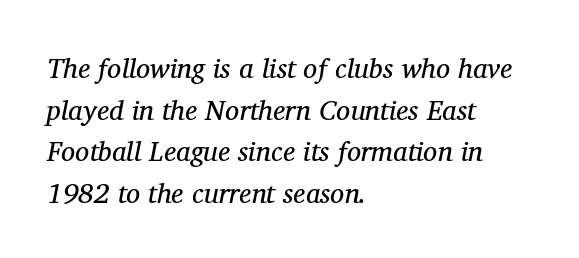
The image shows 28 px regular-weight serif type, italic (leaning right); set left-aligned, normal line spacing (1.49x), normal letter spacing, not underlined; medium stroke contrast and a medium x-height.
